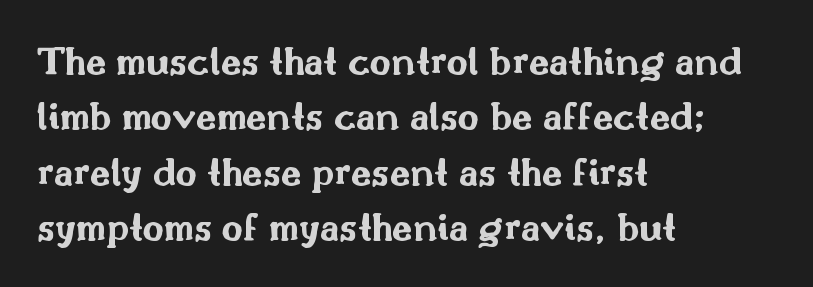
The image shows 41 px bold, wide sans-serif type, upright; set left-aligned, normal line spacing (1.35x), normal letter spacing, not underlined; medium stroke contrast and a small x-height.
